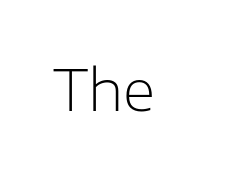
The image shows 56 px light sans-serif type, upright; set normal letter spacing, not underlined; low stroke contrast and a medium x-height.
